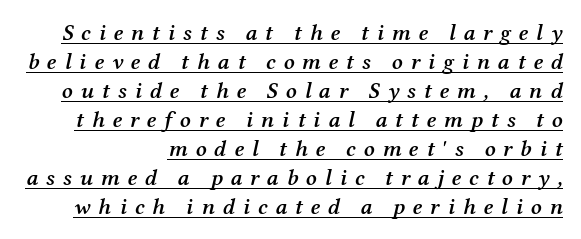
Q: Is the text bold? A: Semi-bold.
Q: Is the text italic (slanted)? A: Yes, it leans right by about 12 degrees.
Q: Is the text underlined? A: Yes.
Q: How is the paragraph aligned? A: Right-aligned.
Q: Is the spacing between letters normal or unusually wide? A: Unusually wide.
Q: Is the spacing between lines tight, normal or loose? A: Normal.
